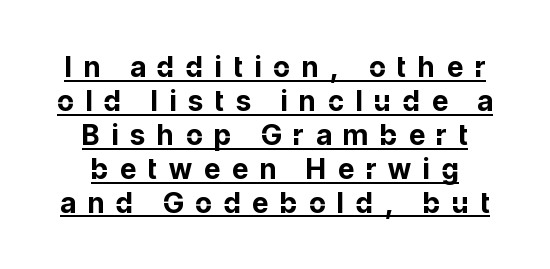
Q: Is the text bold? A: Yes.
Q: Is the text italic (slanted)? A: No, it is upright.
Q: Is the typeface a serif or a sans-serif typeface? A: Sans-serif.
Q: Is the text underlined? A: Yes.
Q: Is the spacing between letters normal or unusually wide? A: Unusually wide.
Q: Width (condensed, normal, or wide)? A: Normal.
Q: Stroke contrast? A: Low.
Q: x-height? A: Medium.
Q: Monospaced? A: No.
